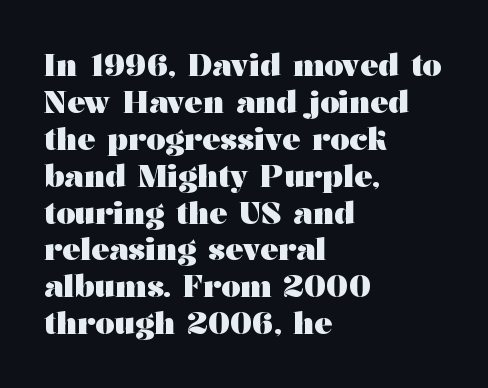
Q: Is the text bold? A: Yes.
Q: Is the text italic (slanted)? A: No, it is upright.
Q: Is the typeface a serif or a sans-serif typeface? A: Serif.
Q: Is the text underlined? A: No.
Q: How is the paragraph aligned? A: Left-aligned.
Q: Is the spacing between letters normal or unusually wide? A: Normal.
Q: Width (condensed, normal, or wide)? A: Wide.
Q: Stroke contrast? A: Medium.
Q: x-height? A: Medium.
Q: Monospaced? A: No.
